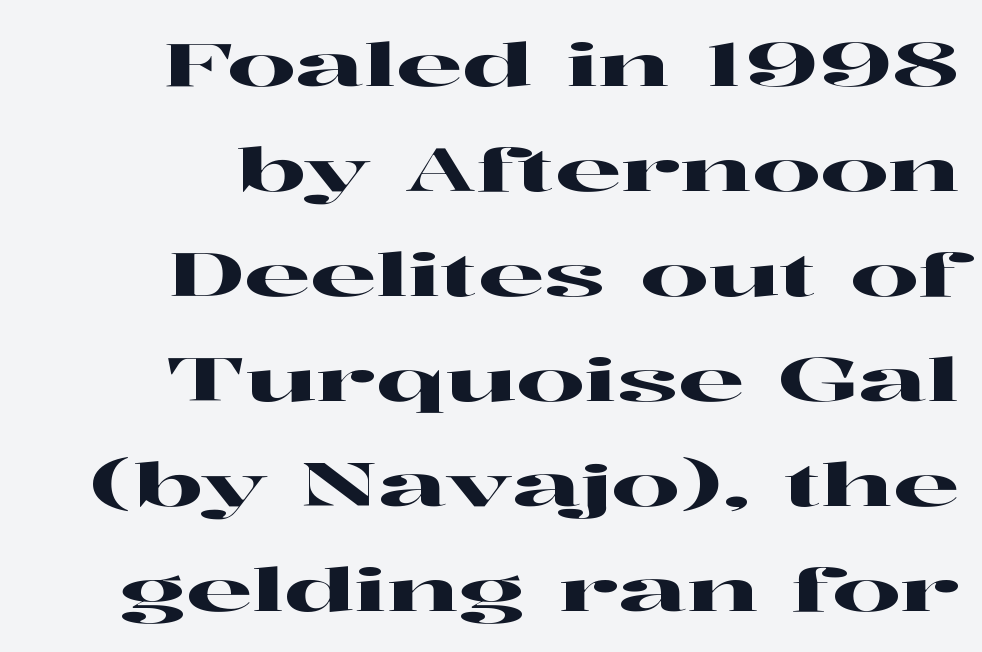
Think of a printed novel: that variable character pitch is what you see here. Line ends are locked; line starts wander. Default kerning and tracking; the words read as compact shapes. The specimen reads as upright at a glance.
